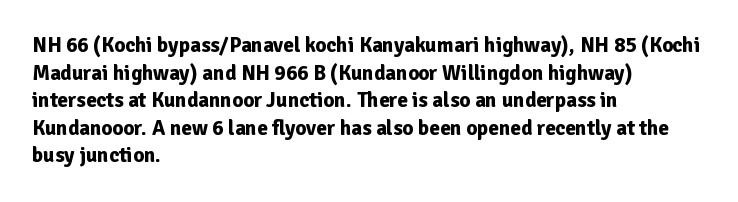
The image shows 21 px bold type, upright; set left-aligned, normal line spacing (1.31x), normal letter spacing, not underlined.
